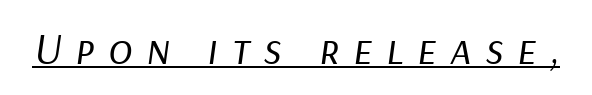
Q: Is the text bold? A: No.
Q: Is the text italic (slanted)? A: Yes, it leans right by about 9 degrees.
Q: Is the text underlined? A: Yes.
Q: Is the spacing between letters normal or unusually wide? A: Unusually wide.
Q: Width (condensed, normal, or wide)? A: Normal.
Q: Stroke contrast? A: Low.
Q: x-height? A: Medium.
Q: Monospaced? A: No.
